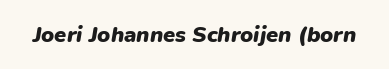
{"italic": "yes", "lean": "right", "slant_degrees": 9, "bold": "yes", "underline": "no", "letter_spacing": "normal", "letter_spacing_em": 0.0, "glyph_px": 22}
